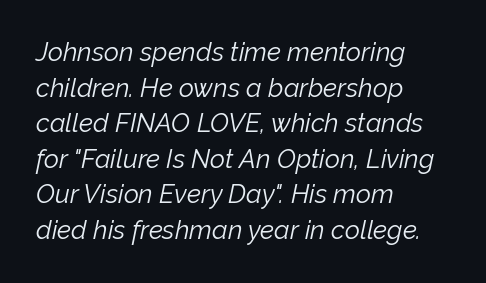
The image shows 26 px text type, italic (leaning right); set left-aligned, normal line spacing (1.37x), normal letter spacing, not underlined.
